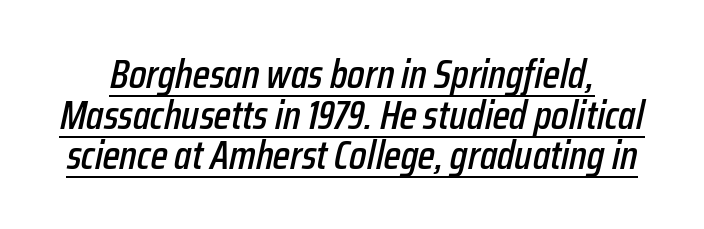
{"italic": "yes", "lean": "right", "slant_degrees": 12, "width": "condensed", "stroke_contrast": "low", "x_height": "medium", "monospaced": "no", "underline": "yes", "line_spacing": "tight", "line_spacing_ratio": 0.99, "letter_spacing": "normal", "letter_spacing_em": 0.0, "glyph_px": 41}
